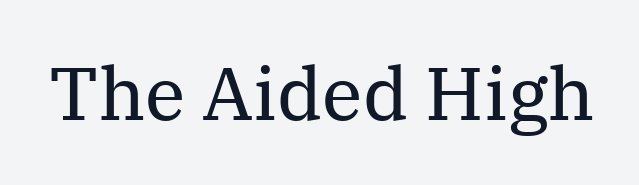
Q: Is the text bold? A: No.
Q: Is the text italic (slanted)? A: No, it is upright.
Q: Is the typeface a serif or a sans-serif typeface? A: Serif.
Q: Is the text underlined? A: No.
Q: Is the spacing between letters normal or unusually wide? A: Normal.
Q: Width (condensed, normal, or wide)? A: Normal.
Q: Stroke contrast? A: Medium.
Q: x-height? A: Medium.
Q: Monospaced? A: No.
